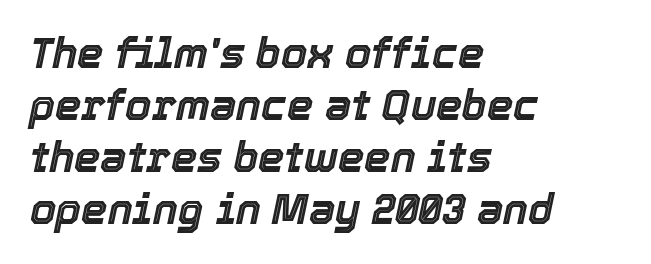
The gaps between neighbouring characters are ordinary and unremarkable. A clean baseline with only descenders dipping below it. The whole block is typeset with a tilt. Which margin do the lines hug? The left one — the right edge is uneven. Note the varied advance widths — an 'i' is clearly narrower than an 'm'.
